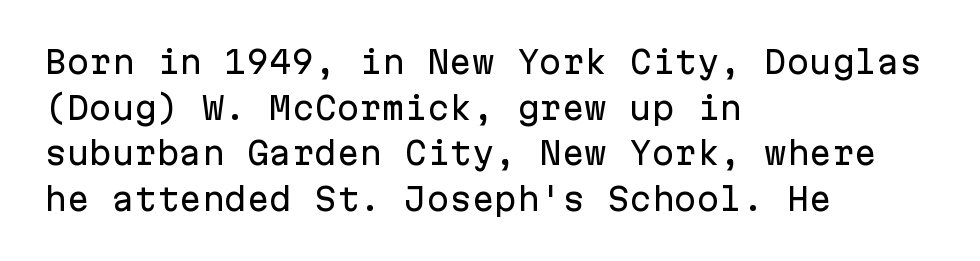
The image shows 30 px sans-serif type, upright, monospaced; set left-aligned, normal line spacing (1.52x), normal letter spacing, not underlined; low stroke contrast and a medium x-height.
